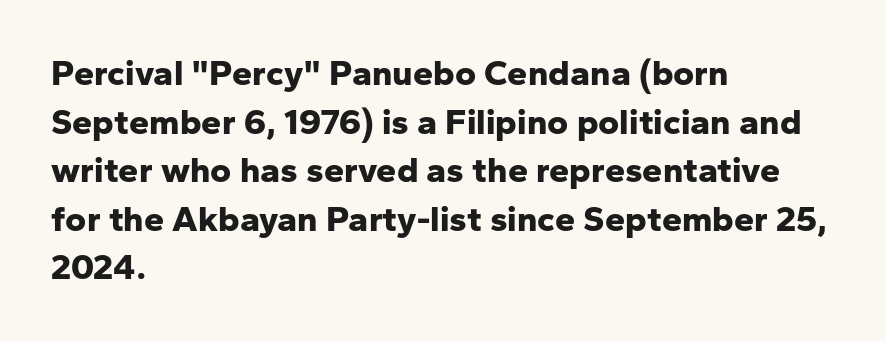
The image shows 36 px bold sans-serif type, upright; set left-aligned, normal line spacing (1.35x), normal letter spacing, not underlined; low stroke contrast and a medium x-height.
